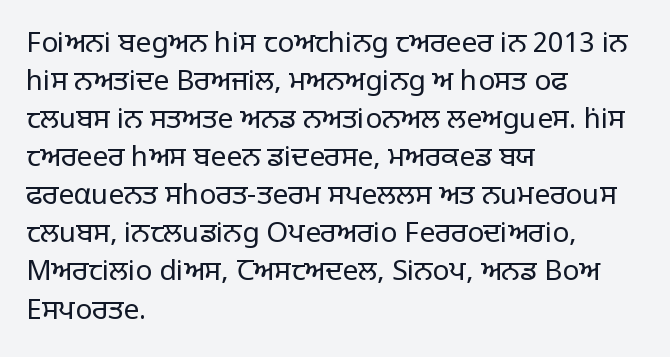
{"serif": "no", "italic": "no", "bold": "no", "weight": "regular", "width": "normal", "stroke_contrast": "low", "x_height": "large", "monospaced": "no", "underline": "no", "align": "left", "line_spacing": "normal", "line_spacing_ratio": 1.36, "letter_spacing": "normal", "letter_spacing_em": 0.0, "glyph_px": 28}
